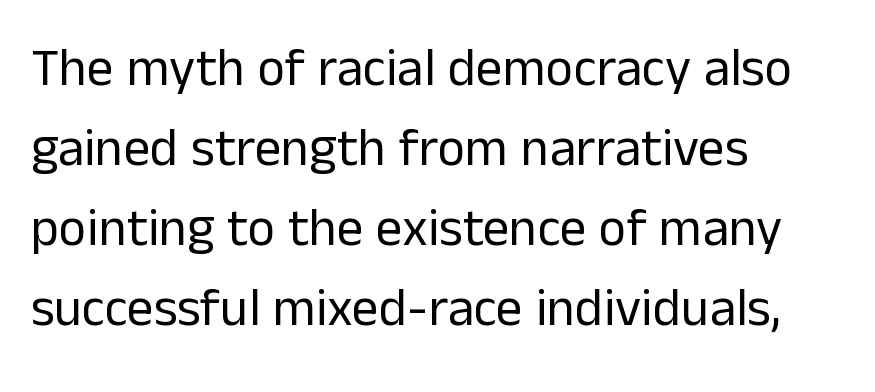
Each letter keeps its own natural width here, so spacing adapts to shape. The rows are spaced the way most documents space them. Which margin do the lines hug? The left one — the right edge is uneven. To sum up the face: it is a sans, with no serifs. Here the glyphs are tracked normally, forming tight word shapes. Beneath every word, the page is bare.
